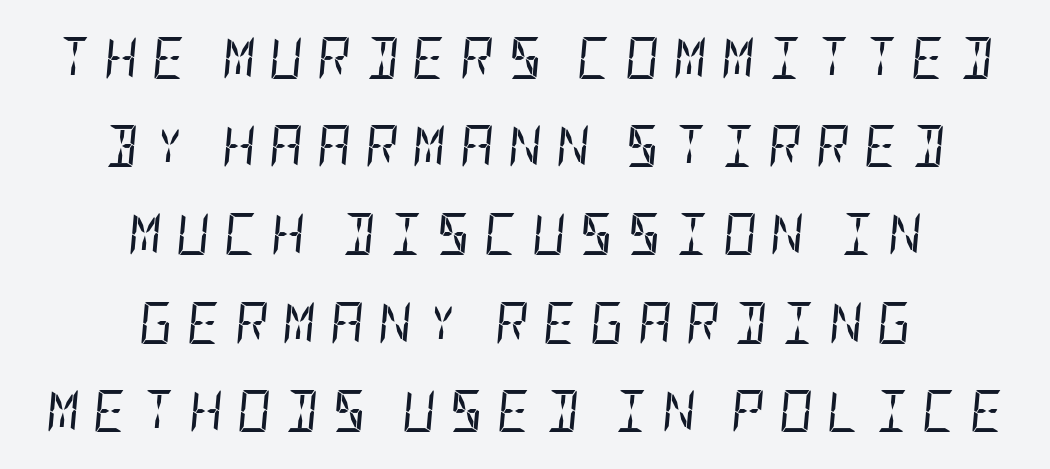
Q: Is the text bold? A: No.
Q: Is the text italic (slanted)? A: Yes, it leans right by about 5 degrees.
Q: Is the text underlined? A: No.
Q: How is the paragraph aligned? A: Centered.
Q: Is the spacing between letters normal or unusually wide? A: Unusually wide.
Q: Is the spacing between lines tight, normal or loose? A: Loose.
Q: Width (condensed, normal, or wide)? A: Condensed.
Q: Stroke contrast? A: Low.
Q: x-height? A: Large.
